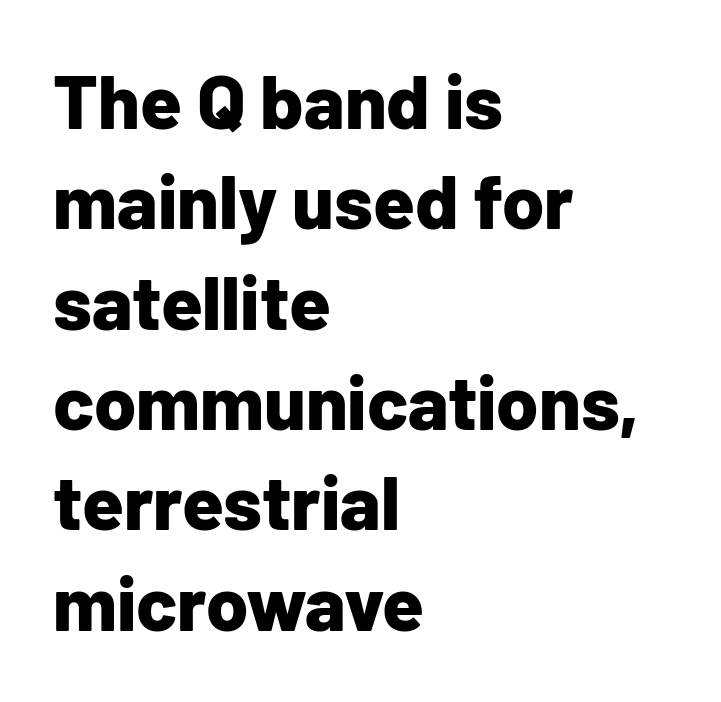
The image shows 76 px bold sans-serif type, upright; set left-aligned, normal line spacing (1.32x), normal letter spacing, not underlined; low stroke contrast and a medium x-height.
